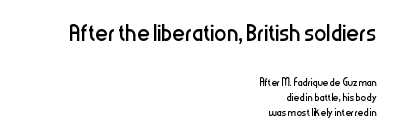
The image shows 31 px regular-weight, condensed sans-serif type, upright; set right-aligned, tight line spacing (1.07x), normal letter spacing, not underlined; the first (top) block is 2.21x larger; low stroke contrast and a medium x-height.
